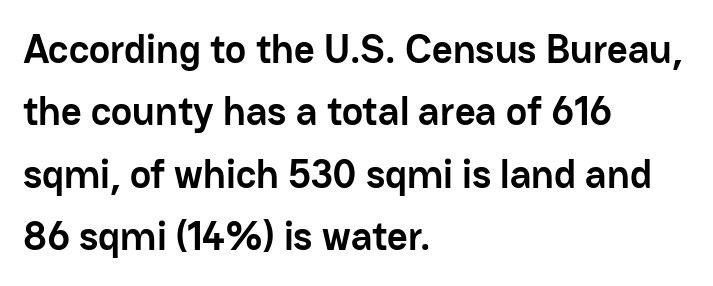
{"serif": "no", "italic": "no", "bold": "yes", "weight": "semibold", "width": "normal", "stroke_contrast": "low", "x_height": "medium", "monospaced": "no", "underline": "no", "align": "left", "line_spacing": "normal", "line_spacing_ratio": 1.56, "letter_spacing": "normal", "letter_spacing_em": 0.0, "glyph_px": 40}
